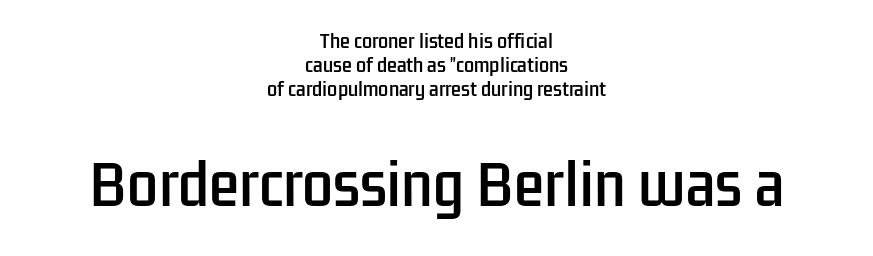
The passage shown begins with its smaller block and ends with its larger one. Honestly, the row spacing looks completely unremarkable. Style check: upright. Descender tails drop into unmarked territory. Nobody touched the tracking dial on this one.
